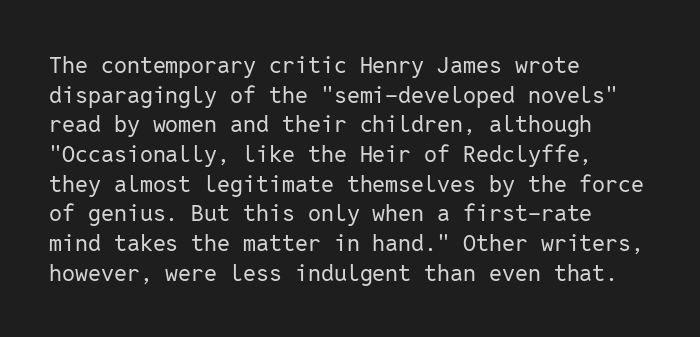
The lines sit at an ordinary, default distance from one another. The rag falls on the right side of this text block. The characters are drawn with everyday or finer stroke widths. Descender tails drop into unmarked territory.
